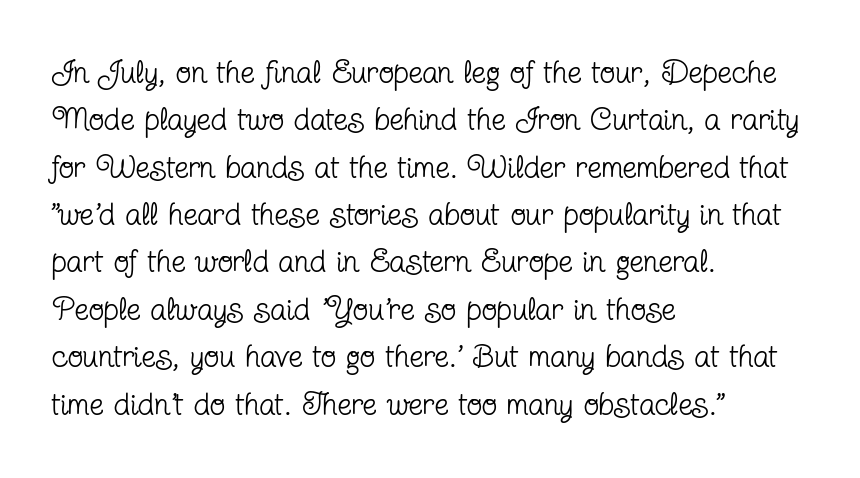
All the whitespace from short lines collects on the right. Descenders are the only things crossing below the line. Note the varied advance widths — an 'i' is clearly narrower than an 'm'. The axis of the letterforms is exactly vertical. Vertical spacing — default. Stroke mass is kept to a normal reading level or below.
